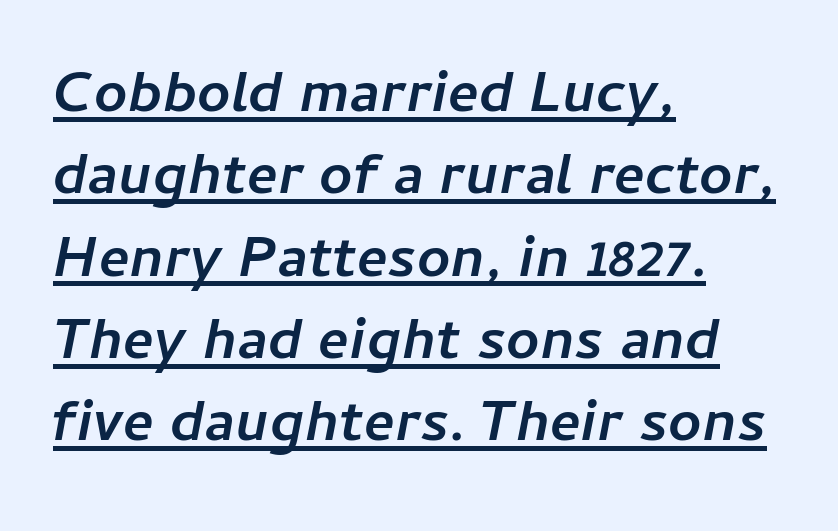
The image shows 58 px semibold type, italic (leaning right); set left-aligned, normal line spacing (1.42x), normal letter spacing, underlined; low stroke contrast and a medium x-height.
